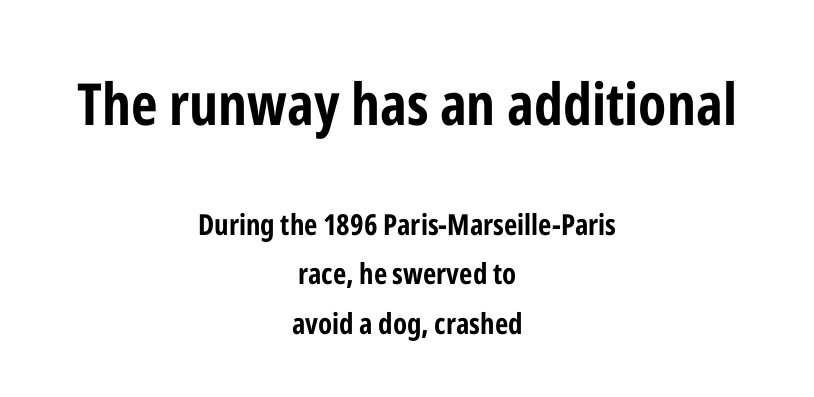
The image shows 58 px bold, condensed sans-serif type, upright; set centered, line spacing 1.71x, normal letter spacing, not underlined; the first (top) block is 2.0x larger; low stroke contrast and a medium x-height.
